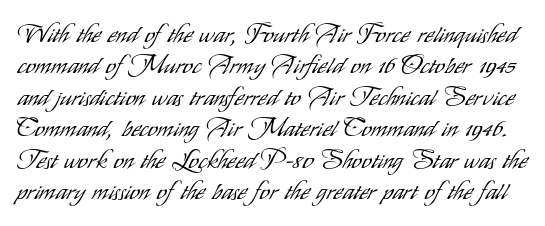
Stems and bowls with no extra thickness — not bold. This sample uses plain, unmodified letter spacing. The string is rendered with underlining switched off.
